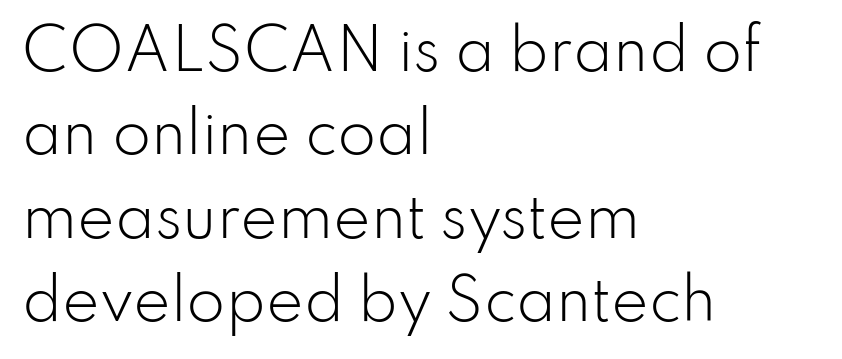
The image shows 56 px light sans-serif type, upright; set left-aligned, normal line spacing (1.49x), normal letter spacing, not underlined; low stroke contrast and a small x-height.
